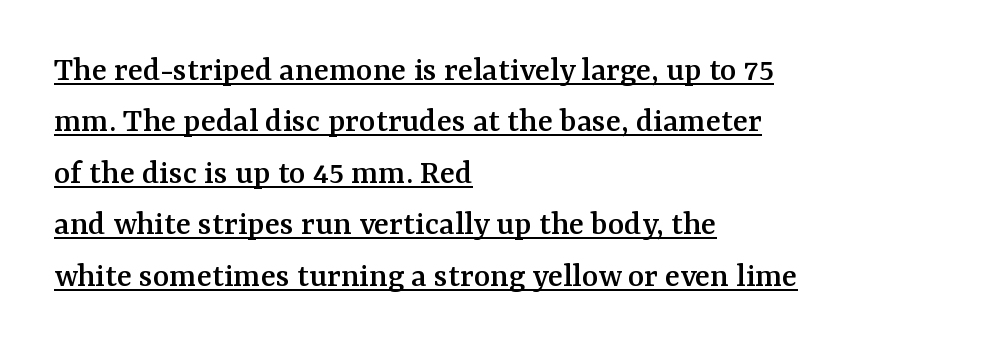
{"serif": "yes", "italic": "no", "width": "normal", "stroke_contrast": "medium", "x_height": "medium", "monospaced": "no", "underline": "yes", "align": "left", "line_spacing": "normal", "line_spacing_ratio": 1.47, "letter_spacing": "normal", "letter_spacing_em": 0.0, "glyph_px": 35}
